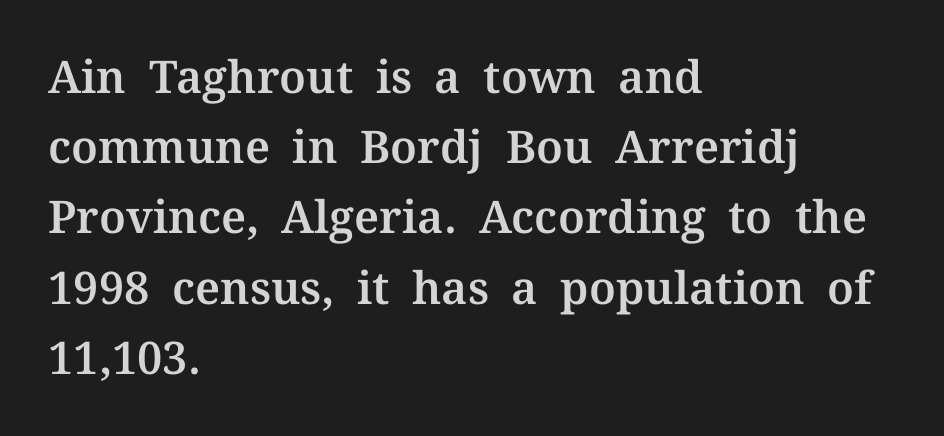
{"serif": "yes", "italic": "no", "width": "normal", "stroke_contrast": "medium", "x_height": "medium", "monospaced": "no", "underline": "no", "align": "left", "line_spacing": "normal", "line_spacing_ratio": 1.56, "letter_spacing": "normal", "letter_spacing_em": 0.0, "glyph_px": 45}
